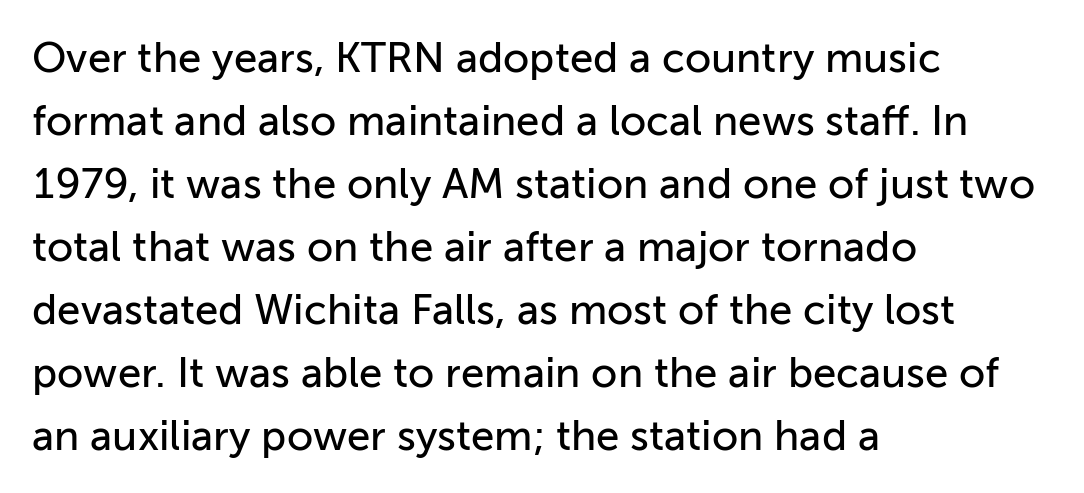
Q: Is the text italic (slanted)? A: No, it is upright.
Q: Is the typeface a serif or a sans-serif typeface? A: Sans-serif.
Q: Is the text underlined? A: No.
Q: How is the paragraph aligned? A: Left-aligned.
Q: Is the spacing between letters normal or unusually wide? A: Normal.
Q: Is the spacing between lines tight, normal or loose? A: Normal.
Q: Width (condensed, normal, or wide)? A: Normal.
Q: Stroke contrast? A: Low.
Q: x-height? A: Medium.
Q: Monospaced? A: No.
